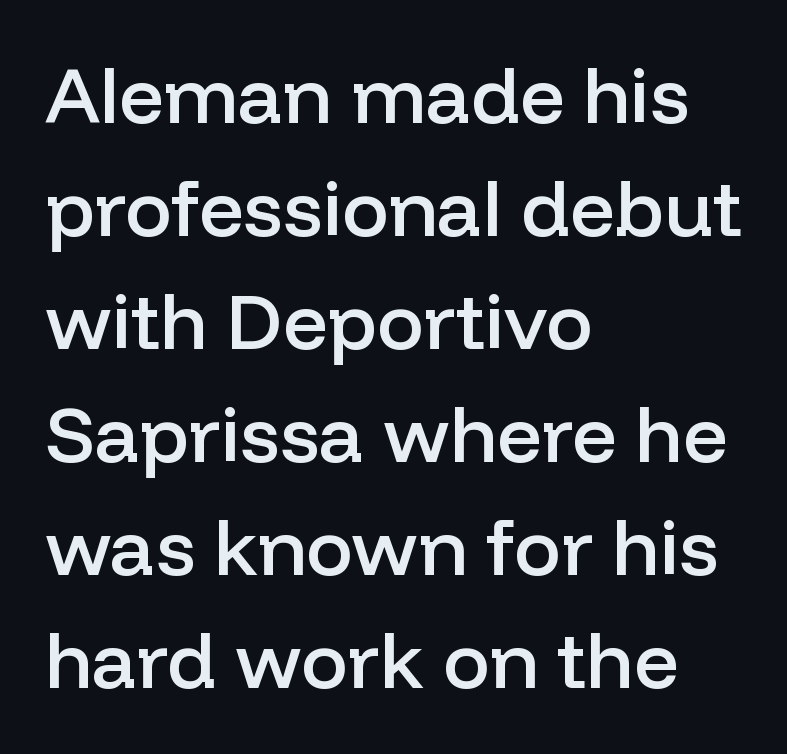
The image shows 78 px semibold sans-serif type, upright; set left-aligned, normal line spacing (1.45x), normal letter spacing, not underlined; low stroke contrast and a medium x-height.
